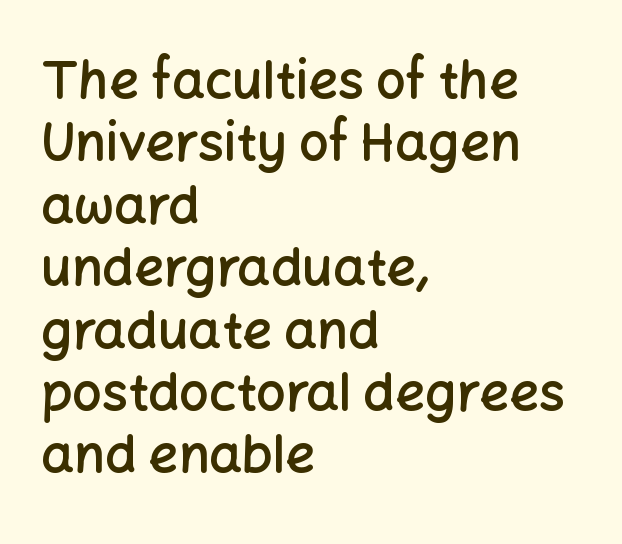
{"serif": "no", "italic": "no", "bold": "semi", "weight": "semibold", "width": "normal", "stroke_contrast": "low", "x_height": "medium", "monospaced": "no", "underline": "no", "align": "left", "line_spacing_ratio": 1.2, "letter_spacing": "normal", "letter_spacing_em": 0.0, "glyph_px": 52}
